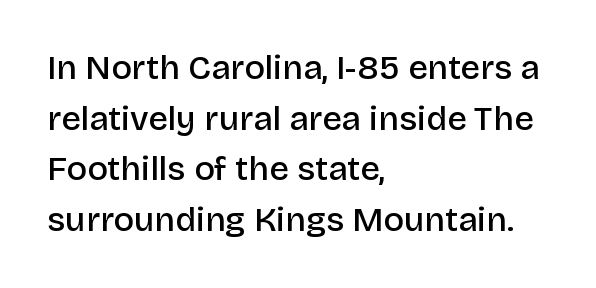
Q: Is the text bold? A: Semi-bold.
Q: Is the text italic (slanted)? A: No, it is upright.
Q: Is the typeface a serif or a sans-serif typeface? A: Sans-serif.
Q: Is the text underlined? A: No.
Q: How is the paragraph aligned? A: Left-aligned.
Q: Is the spacing between letters normal or unusually wide? A: Normal.
Q: Is the spacing between lines tight, normal or loose? A: Normal.
Q: Width (condensed, normal, or wide)? A: Normal.
Q: Stroke contrast? A: Low.
Q: x-height? A: Large.
Q: Monospaced? A: No.
